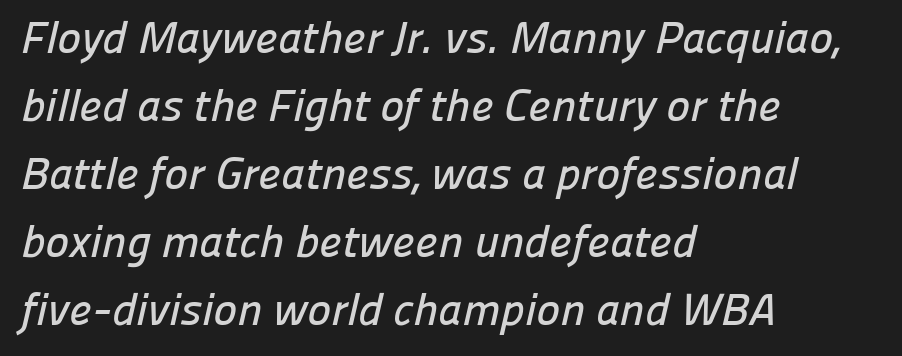
Only glyphs here, with clear space below each row. Notice how the passage keeps a crisp vertical edge on the left only. Character widths vary here, with narrow letters taking less room than wide ones. You can tell from the bare stems that sans-serif type was used. Vertical spacing — default. Letter spacing: default.
